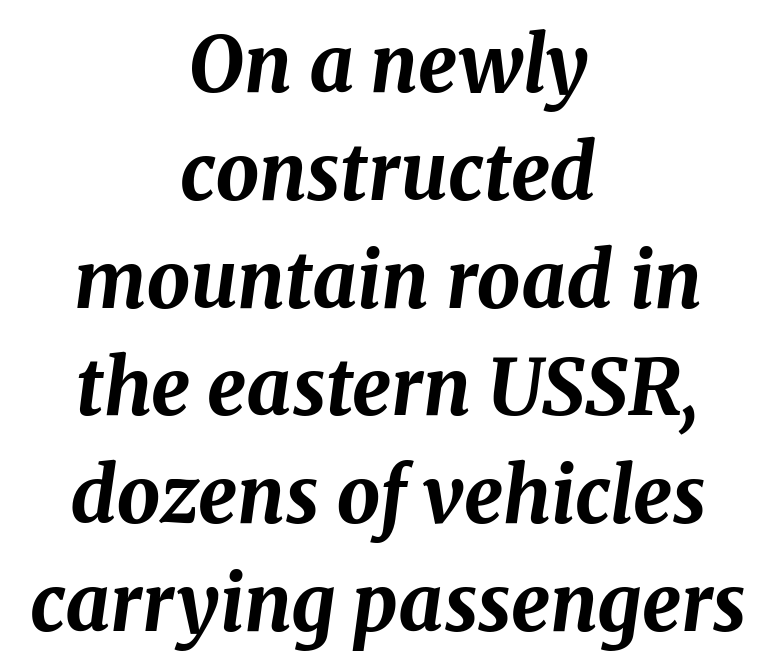
The image shows 77 px bold type, italic (leaning right); set centered, normal line spacing (1.4x), normal letter spacing, not underlined; medium stroke contrast and a medium x-height.
